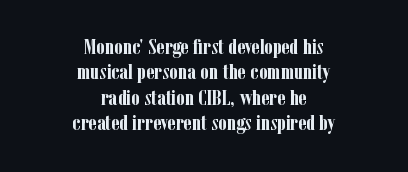
{"italic": "no", "bold": "yes", "underline": "no", "align": "center", "line_spacing": "tight", "line_spacing_ratio": 1.15, "letter_spacing": "normal", "letter_spacing_em": 0.0, "glyph_px": 22}
